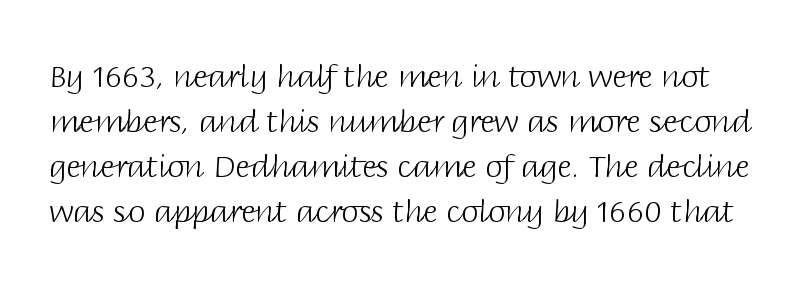
The image shows 31 px light sans-serif type, upright; set normal line spacing (1.45x), normal letter spacing, not underlined; low stroke contrast and a large x-height.
